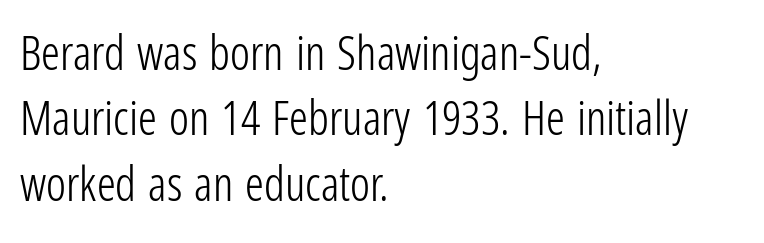
Q: Is the text bold? A: No.
Q: Is the text italic (slanted)? A: No, it is upright.
Q: Is the typeface a serif or a sans-serif typeface? A: Sans-serif.
Q: Is the text underlined? A: No.
Q: How is the paragraph aligned? A: Left-aligned.
Q: Is the spacing between letters normal or unusually wide? A: Normal.
Q: Is the spacing between lines tight, normal or loose? A: Normal.
Q: Width (condensed, normal, or wide)? A: Condensed.
Q: Stroke contrast? A: Low.
Q: x-height? A: Medium.
Q: Monospaced? A: No.
